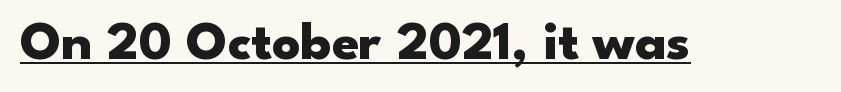
{"serif": "no", "italic": "no", "bold": "yes", "weight": "heavy", "width": "wide", "stroke_contrast": "low", "x_height": "small", "monospaced": "no", "underline": "yes", "letter_spacing": "normal", "letter_spacing_em": 0.0, "glyph_px": 55}
